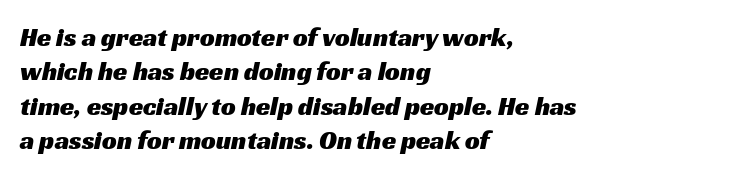
The image shows 26 px text type; set left-aligned, normal line spacing (1.32x), normal letter spacing, not underlined.
